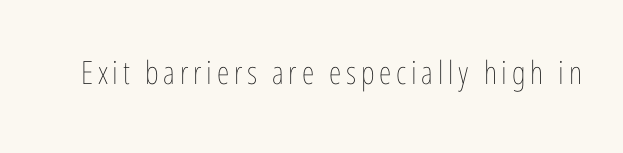
{"italic": "no", "bold": "no", "weight": "thin", "width": "condensed", "stroke_contrast": "low", "x_height": "medium", "monospaced": "no", "underline": "no", "glyph_px": 32}
